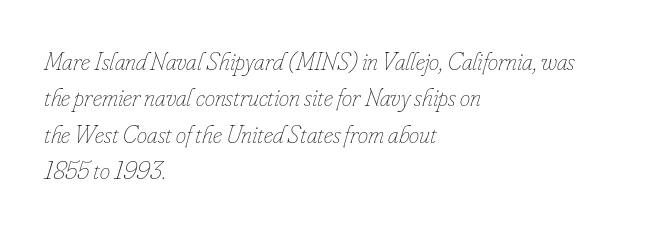
The face used here is rendered with its standard letterfit. A clean baseline with only descenders dipping below it. Leftover space on each line is placed entirely after the last word. Is the type heavy? It reads as light-to-regular instead. The letters are slanted; this is an italic face. The line-height multiplier appears to be the usual default.
